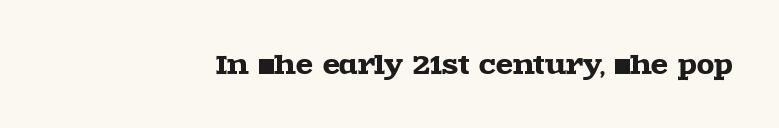
The image shows 25 px text type, upright; set normal letter spacing, not underlined.
